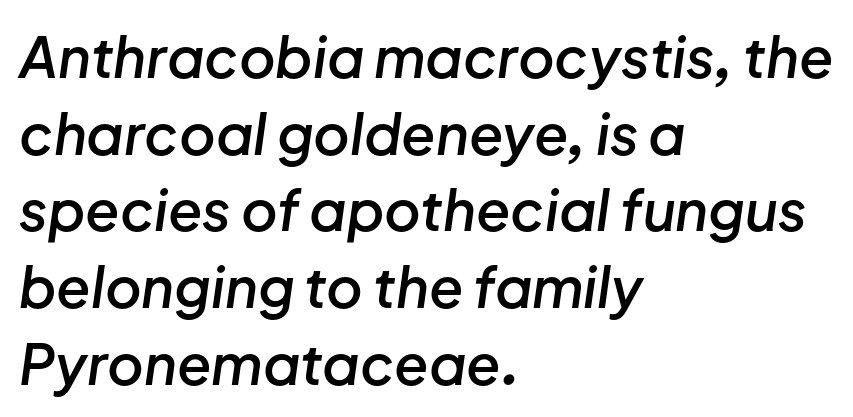
The image shows 56 px semibold type, italic (leaning right); set left-aligned, normal line spacing (1.37x), normal letter spacing, not underlined; low stroke contrast and a medium x-height.
